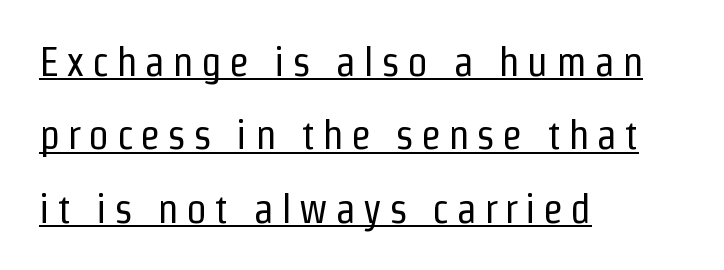
The image shows 41 px regular-weight, condensed sans-serif type, upright; set left-aligned, line spacing 1.79x, underlined; low stroke contrast and a medium x-height.
